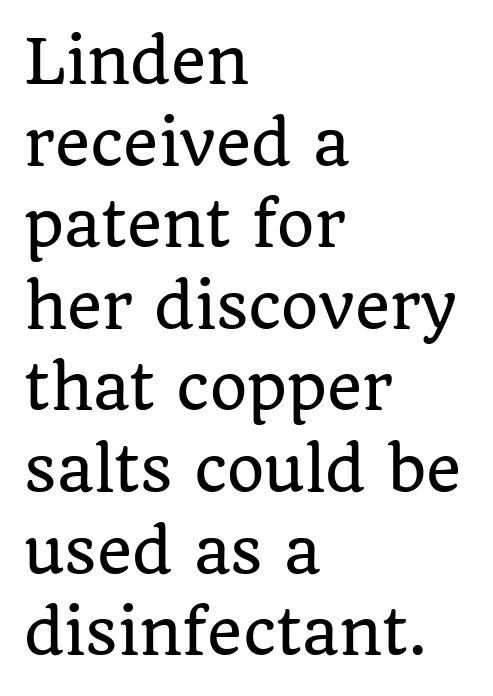
The image shows 60 px serif type, upright; set left-aligned, normal line spacing (1.36x), normal letter spacing, not underlined; low stroke contrast and a large x-height.
